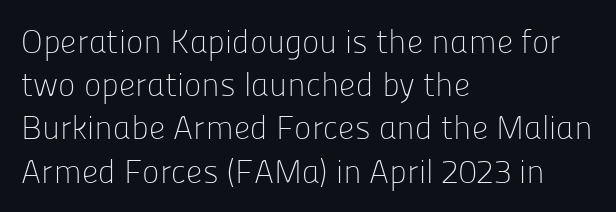
The image shows 33 px light sans-serif type, upright; set left-aligned, normal line spacing (1.31x), normal letter spacing, not underlined; low stroke contrast and a medium x-height.
